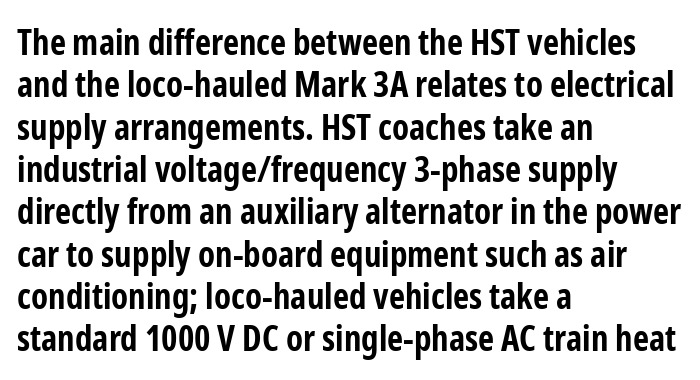
Q: Is the text bold? A: Yes.
Q: Is the text italic (slanted)? A: No, it is upright.
Q: Is the typeface a serif or a sans-serif typeface? A: Sans-serif.
Q: Is the text underlined? A: No.
Q: How is the paragraph aligned? A: Left-aligned.
Q: Is the spacing between letters normal or unusually wide? A: Normal.
Q: Width (condensed, normal, or wide)? A: Condensed.
Q: Stroke contrast? A: Low.
Q: x-height? A: Medium.
Q: Monospaced? A: No.
